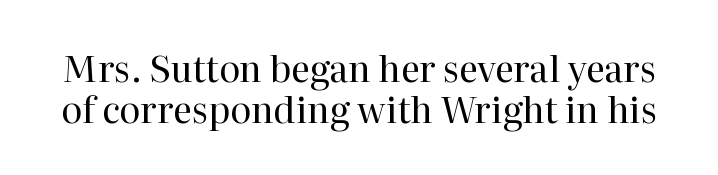
The image shows 36 px regular-weight serif type, upright; set tight line spacing (1.15x), normal letter spacing, not underlined; high stroke contrast and a medium x-height.
